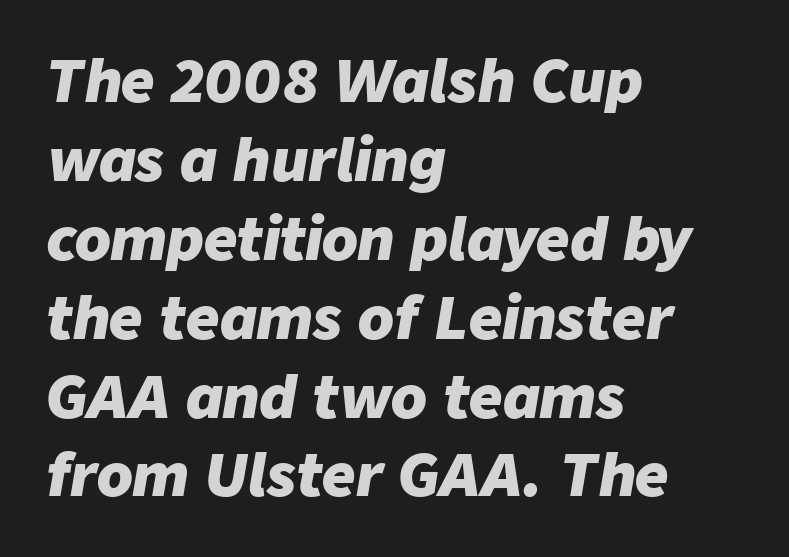
{"italic": "yes", "lean": "right", "slant_degrees": 9, "bold": "yes", "weight": "heavy", "width": "normal", "stroke_contrast": "low", "x_height": "medium", "monospaced": "no", "underline": "no", "align": "left", "line_spacing": "normal", "line_spacing_ratio": 1.36, "letter_spacing": "normal", "letter_spacing_em": 0.0, "glyph_px": 58}
